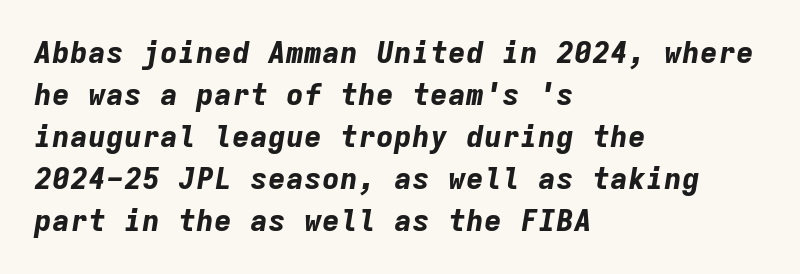
{"italic": "yes", "lean": "right", "slant_degrees": 9, "bold": "yes", "weight": "bold", "width": "normal", "stroke_contrast": "low", "x_height": "medium", "monospaced": "yes", "underline": "no", "align": "left", "line_spacing": "normal", "line_spacing_ratio": 1.4, "letter_spacing": "normal", "letter_spacing_em": 0.0, "glyph_px": 30}
